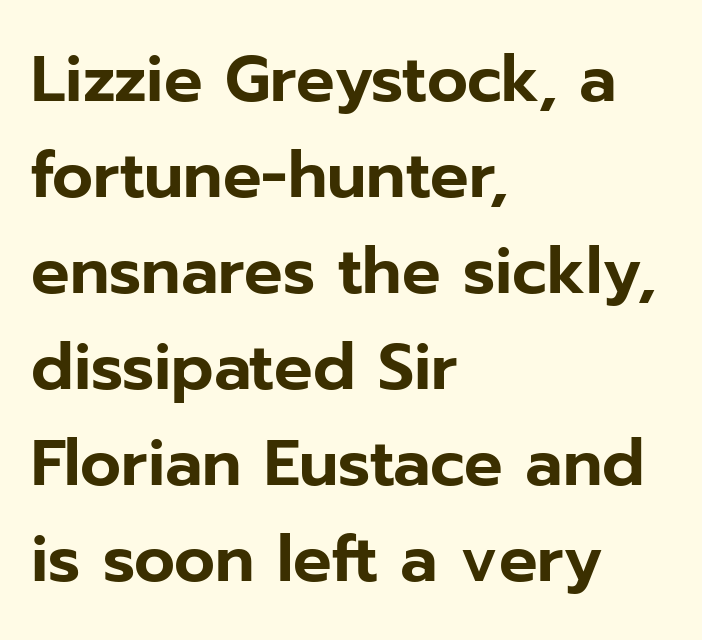
{"serif": "no", "italic": "no", "width": "normal", "stroke_contrast": "low", "x_height": "medium", "monospaced": "no", "underline": "no", "align": "left", "line_spacing": "normal", "line_spacing_ratio": 1.5, "letter_spacing": "normal", "letter_spacing_em": 0.0, "glyph_px": 64}
